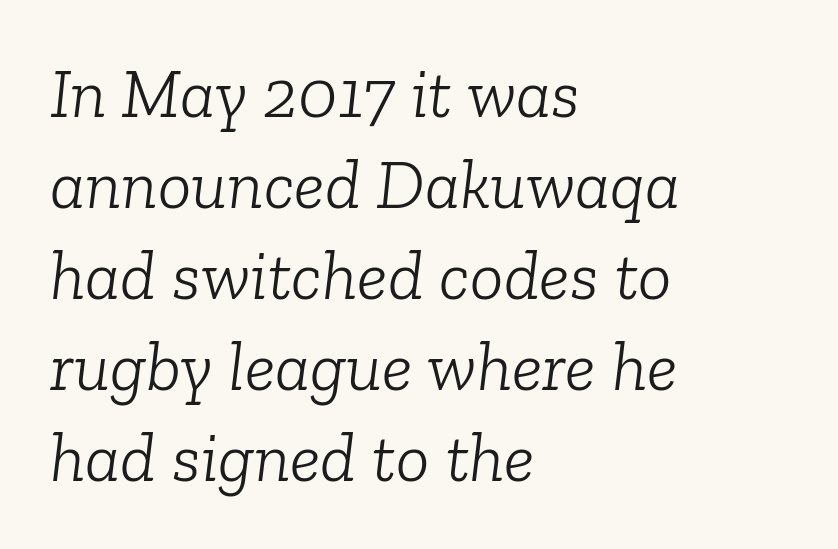
{"serif": "yes", "italic": "yes", "lean": "right", "slant_degrees": 6, "bold": "no", "weight": "light", "width": "normal", "stroke_contrast": "low", "x_height": "medium", "monospaced": "no", "underline": "no", "align": "left", "line_spacing": "normal", "line_spacing_ratio": 1.3, "letter_spacing": "normal", "letter_spacing_em": 0.0, "glyph_px": 70}
